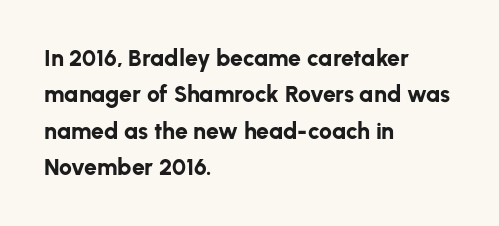
The image shows 23 px bold type, upright; set left-aligned, normal line spacing (1.58x), normal letter spacing, not underlined.
